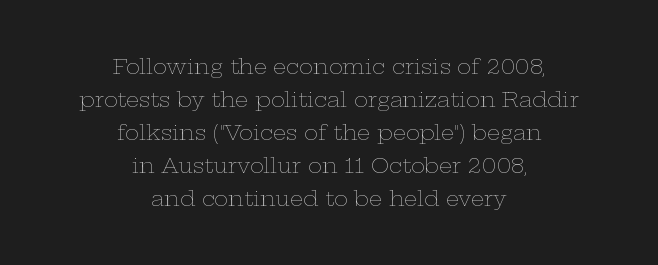
Q: Is the text bold? A: No.
Q: Is the text italic (slanted)? A: No, it is upright.
Q: Is the text underlined? A: No.
Q: How is the paragraph aligned? A: Centered.
Q: Is the spacing between letters normal or unusually wide? A: Normal.
Q: Is the spacing between lines tight, normal or loose? A: Normal.
